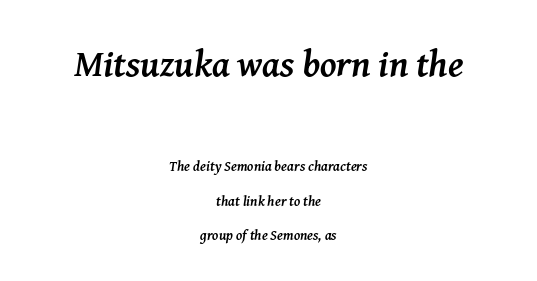
Here the first block reads like a headline and the second like body copy. The rag falls on both sides of this text block equally. Heft: maximum for text — a bold. The passage shown is typeset with a serif family. Tracking here is standard; glyphs follow each other at the usual distance.
